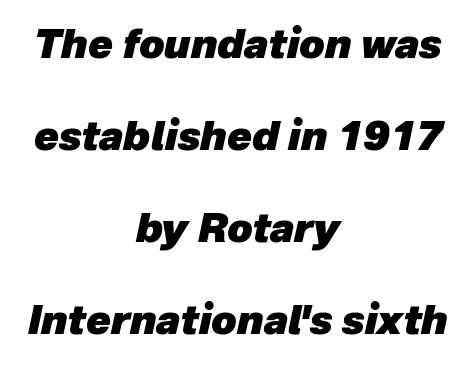
{"italic": "yes", "lean": "right", "slant_degrees": 12, "bold": "yes", "weight": "heavy", "width": "normal", "stroke_contrast": "low", "x_height": "medium", "monospaced": "no", "underline": "no", "align": "center", "line_spacing": "loose", "line_spacing_ratio": 2.3, "letter_spacing": "normal", "letter_spacing_em": 0.0, "glyph_px": 40}
